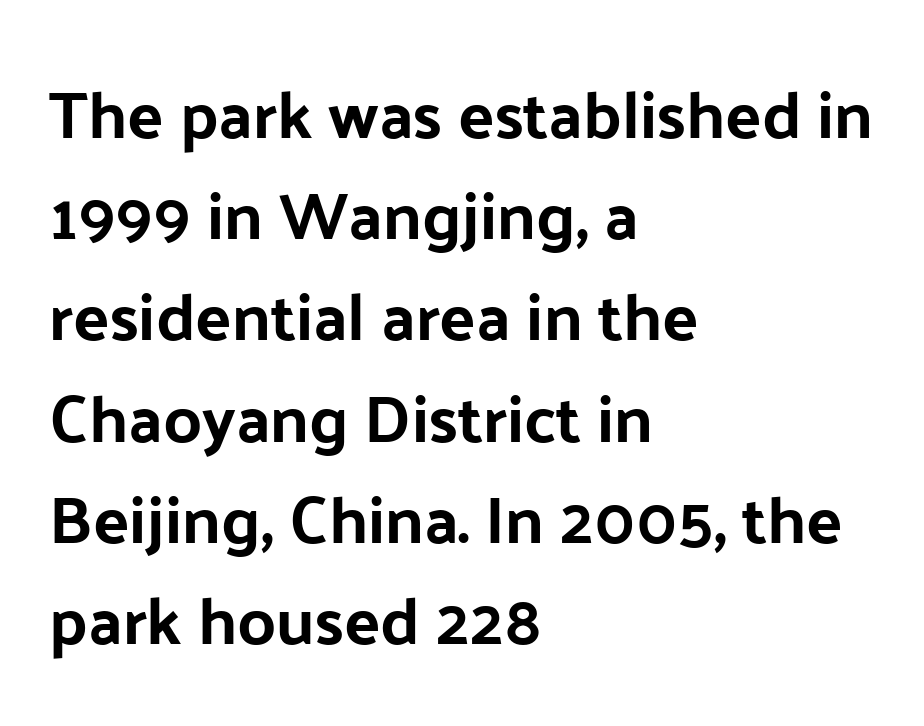
Q: Is the text bold? A: Yes.
Q: Is the text italic (slanted)? A: No, it is upright.
Q: Is the typeface a serif or a sans-serif typeface? A: Sans-serif.
Q: Is the text underlined? A: No.
Q: How is the paragraph aligned? A: Left-aligned.
Q: Is the spacing between letters normal or unusually wide? A: Normal.
Q: Is the spacing between lines tight, normal or loose? A: Normal.
Q: Width (condensed, normal, or wide)? A: Normal.
Q: Stroke contrast? A: Low.
Q: x-height? A: Medium.
Q: Monospaced? A: No.
